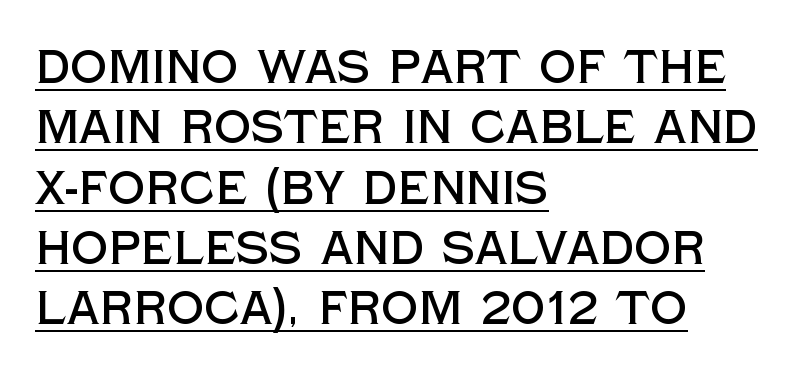
The image shows 46 px sans-serif type, upright; set left-aligned, normal line spacing (1.31x), normal letter spacing, underlined; a large x-height.
